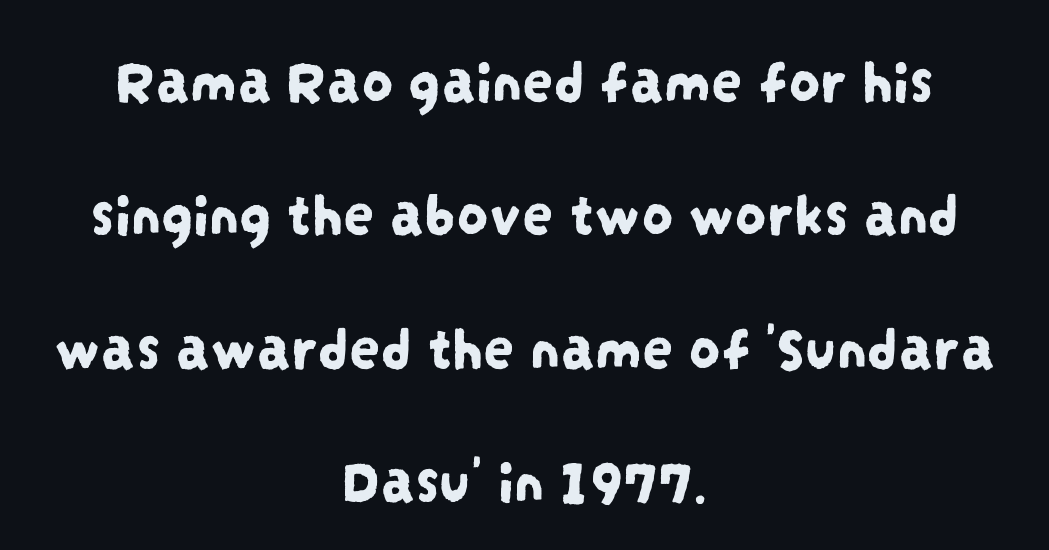
The image shows 62 px condensed sans-serif type; set centered, loose line spacing (2.15x), normal letter spacing, not underlined; low stroke contrast and a large x-height.
